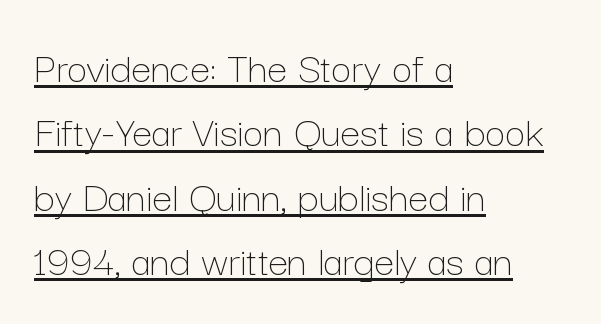
The image shows 45 px thin type, upright; set left-aligned, normal line spacing (1.43x), normal letter spacing, underlined; low stroke contrast and a medium x-height.
